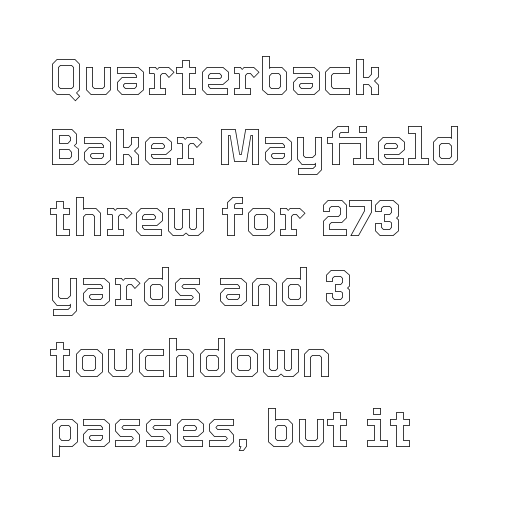
Q: Is the text italic (slanted)? A: No, it is upright.
Q: Is the text underlined? A: No.
Q: How is the paragraph aligned? A: Left-aligned.
Q: Is the spacing between letters normal or unusually wide? A: Normal.
Q: Is the spacing between lines tight, normal or loose? A: Normal.
Q: Width (condensed, normal, or wide)? A: Normal.
Q: x-height? A: Medium.
Q: Monospaced? A: No.
